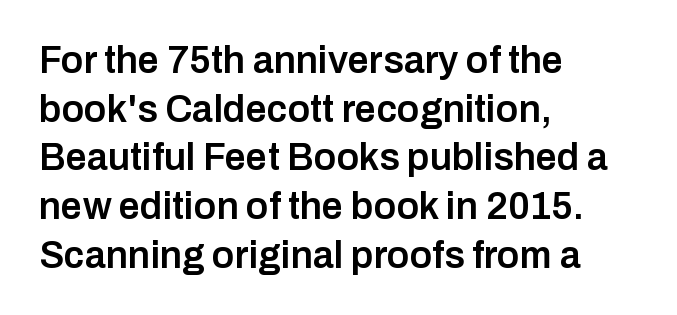
Q: Is the text bold? A: Semi-bold.
Q: Is the text italic (slanted)? A: No, it is upright.
Q: Is the typeface a serif or a sans-serif typeface? A: Sans-serif.
Q: Is the text underlined? A: No.
Q: How is the paragraph aligned? A: Left-aligned.
Q: Is the spacing between letters normal or unusually wide? A: Normal.
Q: Is the spacing between lines tight, normal or loose? A: Normal.
Q: Width (condensed, normal, or wide)? A: Normal.
Q: Stroke contrast? A: Low.
Q: x-height? A: Medium.
Q: Monospaced? A: No.
